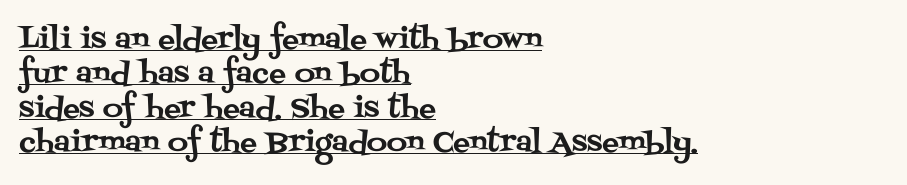
Q: Is the text italic (slanted)? A: No, it is upright.
Q: Is the typeface a serif or a sans-serif typeface? A: Serif.
Q: Is the text underlined? A: Yes.
Q: How is the paragraph aligned? A: Left-aligned.
Q: Is the spacing between letters normal or unusually wide? A: Normal.
Q: Width (condensed, normal, or wide)? A: Normal.
Q: Stroke contrast? A: Medium.
Q: x-height? A: Large.
Q: Monospaced? A: No.
